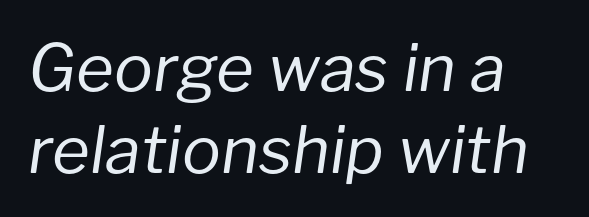
Q: Is the text bold? A: No.
Q: Is the text italic (slanted)? A: Yes, it leans right by about 8 degrees.
Q: Is the text underlined? A: No.
Q: How is the paragraph aligned? A: Left-aligned.
Q: Is the spacing between letters normal or unusually wide? A: Normal.
Q: Is the spacing between lines tight, normal or loose? A: Normal.
Q: Width (condensed, normal, or wide)? A: Normal.
Q: Stroke contrast? A: Low.
Q: x-height? A: Medium.
Q: Monospaced? A: No.
